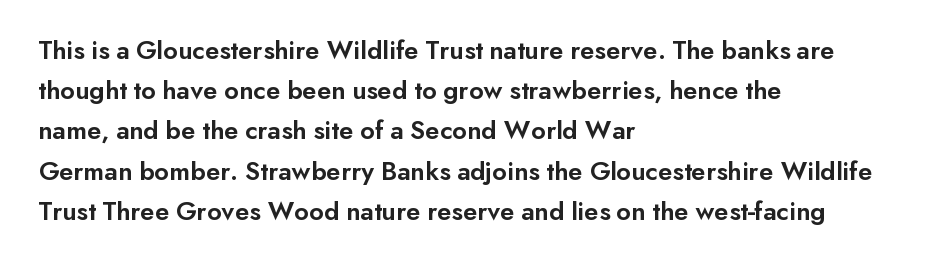
Q: Is the text bold? A: Semi-bold.
Q: Is the text italic (slanted)? A: No, it is upright.
Q: Is the text underlined? A: No.
Q: How is the paragraph aligned? A: Left-aligned.
Q: Is the spacing between letters normal or unusually wide? A: Normal.
Q: Is the spacing between lines tight, normal or loose? A: Normal.
